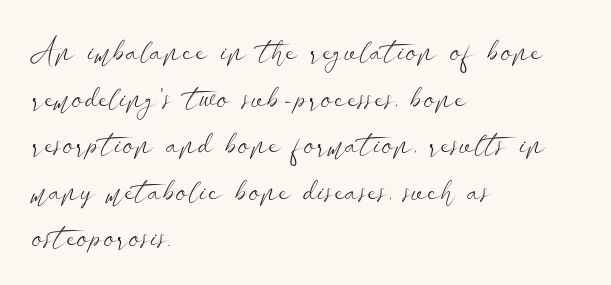
Q: Is the text bold? A: No.
Q: Is the text italic (slanted)? A: Yes.
Q: Is the typeface a serif or a sans-serif typeface? A: Sans-serif.
Q: Is the text underlined? A: No.
Q: How is the paragraph aligned? A: Left-aligned.
Q: Is the spacing between letters normal or unusually wide? A: Normal.
Q: Is the spacing between lines tight, normal or loose? A: Normal.
Q: Width (condensed, normal, or wide)? A: Wide.
Q: Stroke contrast? A: Low.
Q: x-height? A: Small.
Q: Monospaced? A: No.
